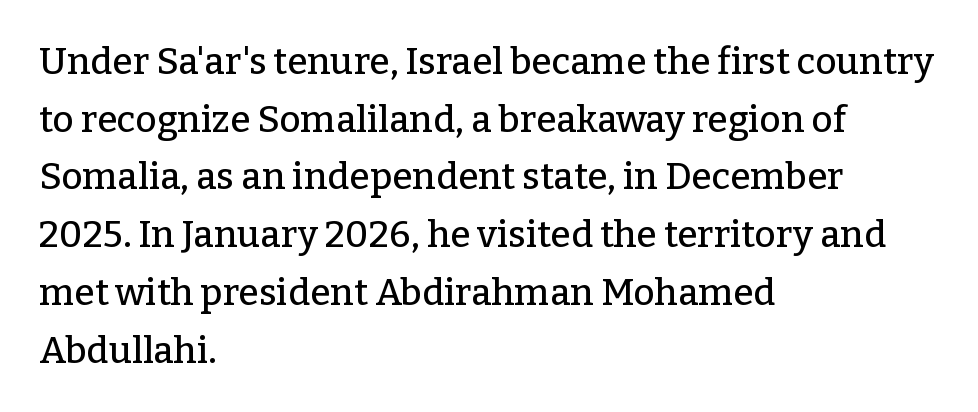
{"serif": "yes", "italic": "no", "width": "normal", "stroke_contrast": "low", "x_height": "medium", "monospaced": "no", "underline": "no", "align": "left", "line_spacing": "normal", "line_spacing_ratio": 1.56, "letter_spacing": "normal", "letter_spacing_em": 0.0, "glyph_px": 37}
